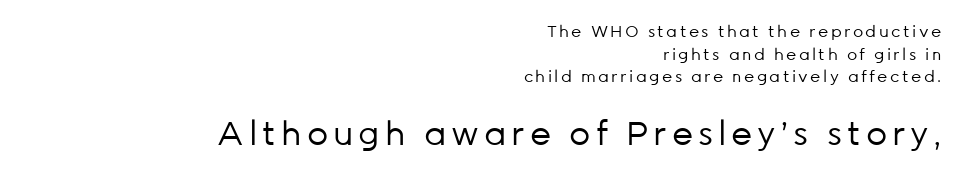
Does the copy run flush right? Yes — the right margin is perfectly even. A normal amount of white space separates one row of letters from the next. Character widths vary here, with narrow letters taking less room than wide ones. The designer gave the closing block more size than the opening block. Stems here are at most as thick as an everyday book face.
